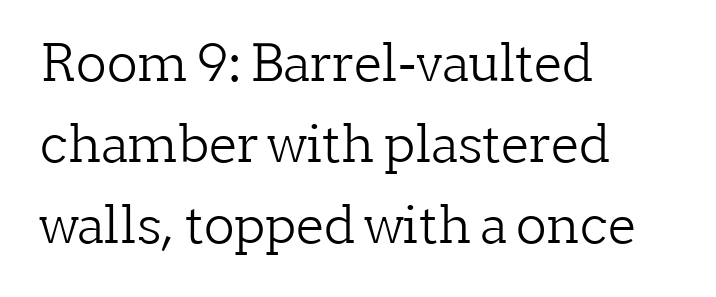
The image shows 51 px light serif type, upright; set left-aligned, normal line spacing (1.59x), normal letter spacing, not underlined; low stroke contrast and a medium x-height.
